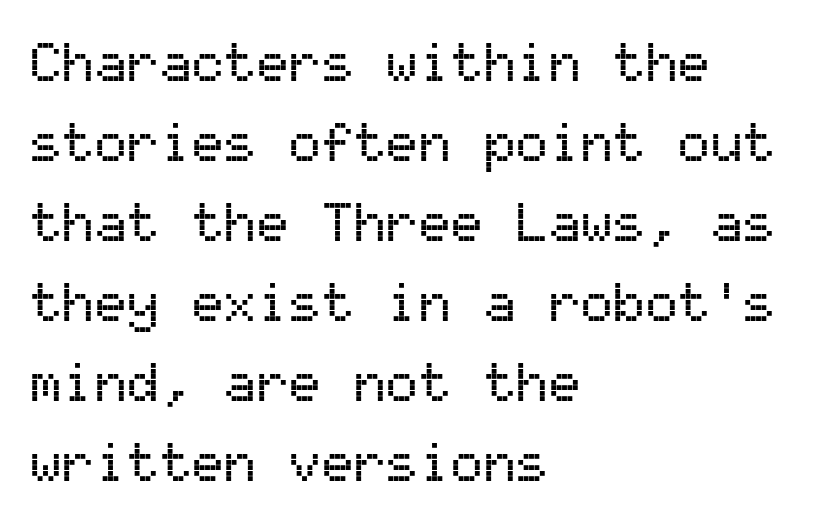
Q: Is the text italic (slanted)? A: No, it is upright.
Q: Is the typeface a serif or a sans-serif typeface? A: Sans-serif.
Q: Is the text underlined? A: No.
Q: How is the paragraph aligned? A: Left-aligned.
Q: Is the spacing between letters normal or unusually wide? A: Normal.
Q: Is the spacing between lines tight, normal or loose? A: Normal.
Q: Width (condensed, normal, or wide)? A: Normal.
Q: Stroke contrast? A: Medium.
Q: x-height? A: Medium.
Q: Monospaced? A: Yes.
